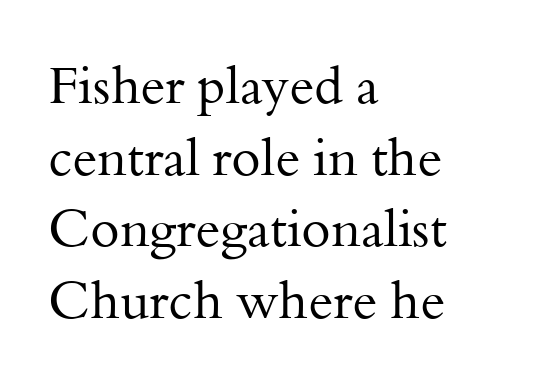
Q: Is the text bold? A: No.
Q: Is the text italic (slanted)? A: No, it is upright.
Q: Is the typeface a serif or a sans-serif typeface? A: Serif.
Q: Is the text underlined? A: No.
Q: How is the paragraph aligned? A: Left-aligned.
Q: Is the spacing between letters normal or unusually wide? A: Normal.
Q: Is the spacing between lines tight, normal or loose? A: Normal.
Q: Width (condensed, normal, or wide)? A: Normal.
Q: Stroke contrast? A: Medium.
Q: x-height? A: Small.
Q: Monospaced? A: No.
